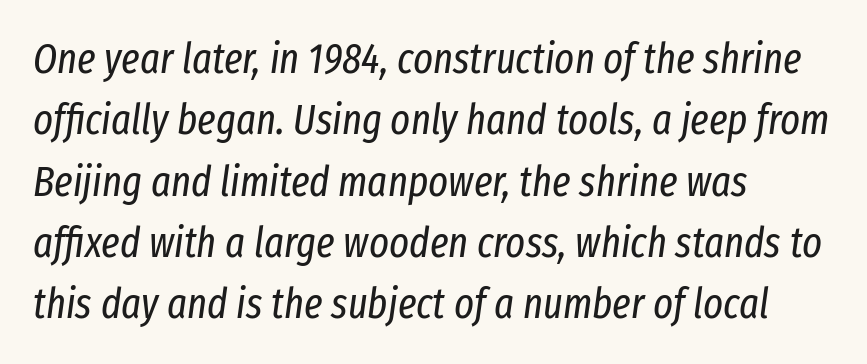
The space directly below the letters is spotless. Casual observation: everything's shoved over to the left. The leading is moderate, giving the passage an even texture. Weight: not bold — regular or lighter. This rendering leaves character spacing at its baseline value. Varying glyph widths throughout — classic text-font behaviour.
